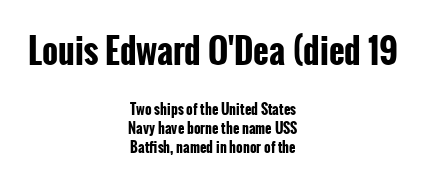
The image shows 34 px bold, condensed sans-serif type, upright; set centered, normal line spacing (1.37x), normal letter spacing, not underlined; the first (top) block is 2.43x larger; low stroke contrast and a medium x-height.
